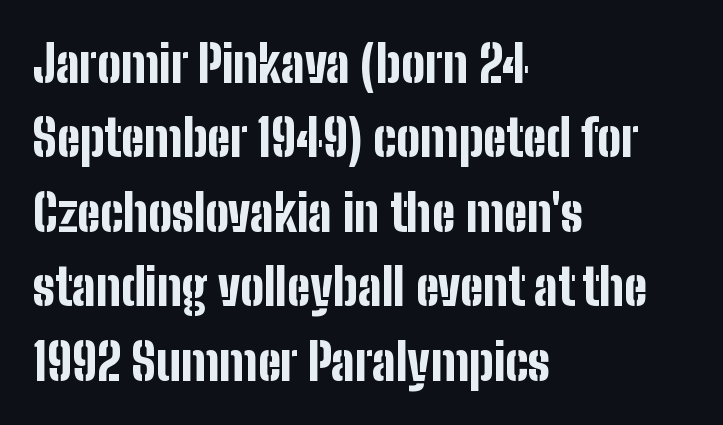
Q: Is the text bold? A: Yes.
Q: Is the text italic (slanted)? A: No, it is upright.
Q: Is the typeface a serif or a sans-serif typeface? A: Sans-serif.
Q: Is the text underlined? A: No.
Q: How is the paragraph aligned? A: Left-aligned.
Q: Is the spacing between letters normal or unusually wide? A: Normal.
Q: Is the spacing between lines tight, normal or loose? A: Normal.
Q: Width (condensed, normal, or wide)? A: Condensed.
Q: Stroke contrast? A: Low.
Q: x-height? A: Medium.
Q: Monospaced? A: No.
